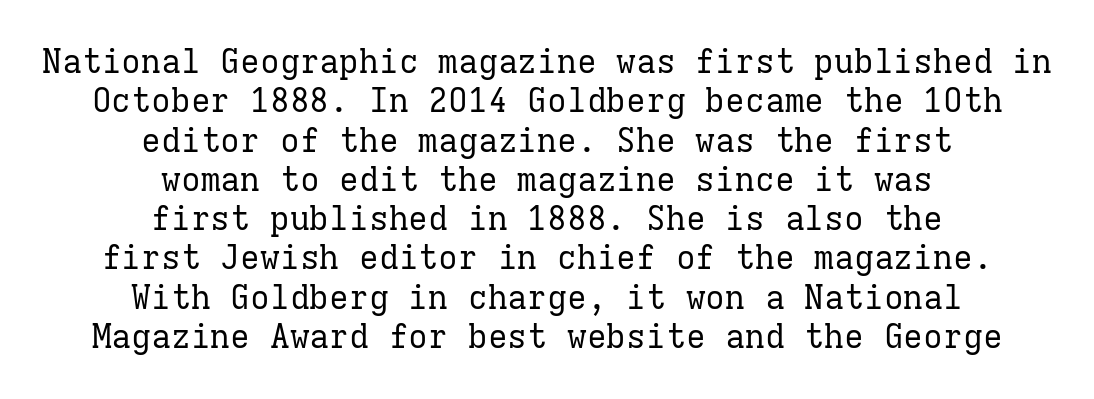
{"serif": "yes", "italic": "no", "bold": "no", "weight": "regular", "width": "normal", "stroke_contrast": "low", "x_height": "medium", "monospaced": "yes", "underline": "no", "align": "center", "line_spacing_ratio": 1.19, "letter_spacing": "normal", "letter_spacing_em": 0.0, "glyph_px": 33}
